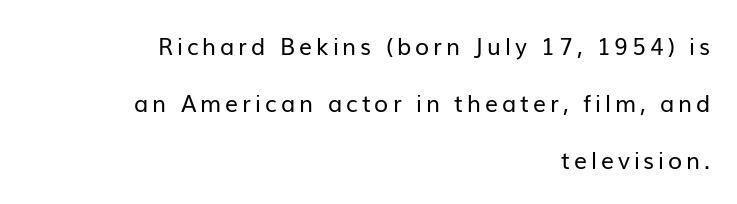
Q: Is the text bold? A: No.
Q: Is the text italic (slanted)? A: No, it is upright.
Q: Is the text underlined? A: No.
Q: How is the paragraph aligned? A: Right-aligned.
Q: Is the spacing between lines tight, normal or loose? A: Loose.
